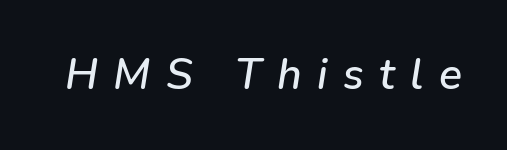
Q: Is the text italic (slanted)? A: Yes, it leans right by about 9 degrees.
Q: Is the text underlined? A: No.
Q: Is the spacing between letters normal or unusually wide? A: Unusually wide.
Q: Width (condensed, normal, or wide)? A: Normal.
Q: Stroke contrast? A: Low.
Q: x-height? A: Medium.
Q: Monospaced? A: No.
